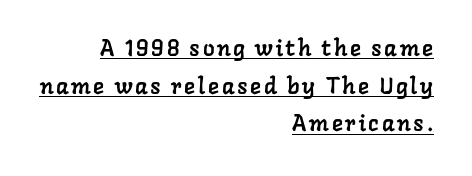
The image shows 23 px text type; set right-aligned, normal line spacing (1.64x), underlined.
